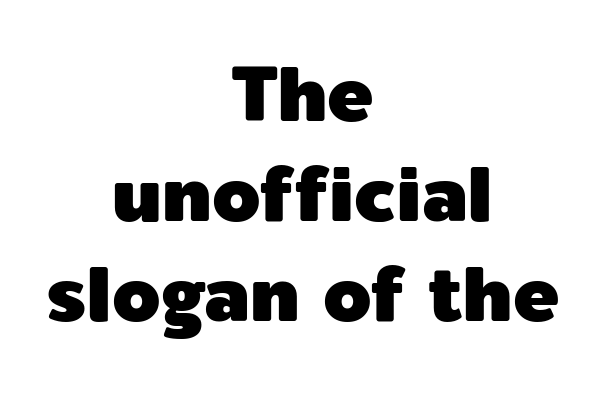
Caption: standard tracking, unaltered. A student would call this center alignment; a typographer would say set centered. The strip under each line holds only bare page. These lines sit exactly where default settings would place them. Spacing verdict: proportional, widths tailored to each character. Characters remain perfectly vertical along every line.
